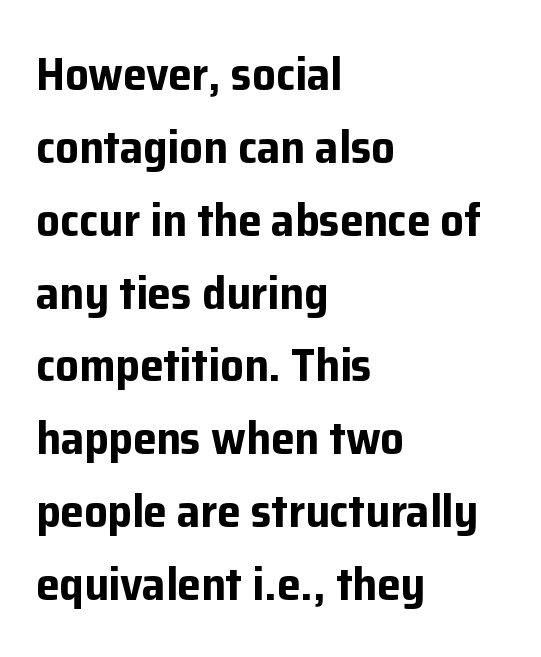
The image shows 47 px bold sans-serif type, upright; set left-aligned, normal line spacing (1.55x), normal letter spacing, not underlined; low stroke contrast and a medium x-height.
